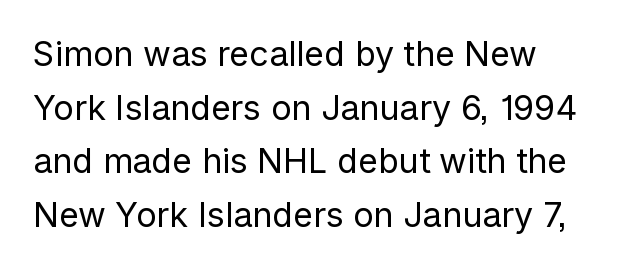
{"serif": "no", "italic": "no", "bold": "no", "weight": "regular", "width": "normal", "stroke_contrast": "low", "x_height": "medium", "monospaced": "no", "underline": "no", "align": "left", "line_spacing": "normal", "line_spacing_ratio": 1.58, "letter_spacing": "normal", "letter_spacing_em": 0.0, "glyph_px": 34}
